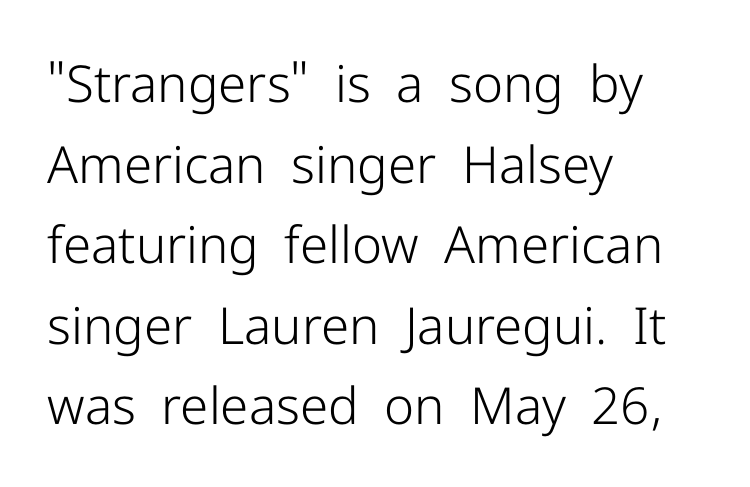
Q: Is the text bold? A: No.
Q: Is the text italic (slanted)? A: No, it is upright.
Q: Is the typeface a serif or a sans-serif typeface? A: Sans-serif.
Q: Is the text underlined? A: No.
Q: How is the paragraph aligned? A: Left-aligned.
Q: Is the spacing between letters normal or unusually wide? A: Normal.
Q: Is the spacing between lines tight, normal or loose? A: Normal.
Q: Width (condensed, normal, or wide)? A: Normal.
Q: Stroke contrast? A: Low.
Q: x-height? A: Medium.
Q: Monospaced? A: No.
